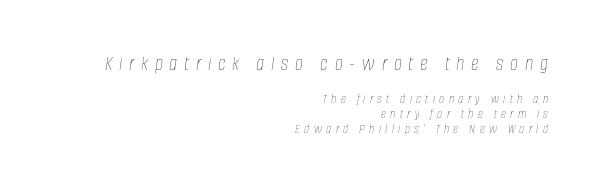
{"italic": "yes", "lean": "right", "slant_degrees": 8, "bold": "no", "underline": "no", "align": "right", "line_spacing": "tight", "line_spacing_ratio": 1.04, "letter_spacing": "wide", "letter_spacing_em": 0.31, "larger_block": "first", "size_ratio": 1.57, "glyph_px": 22}
